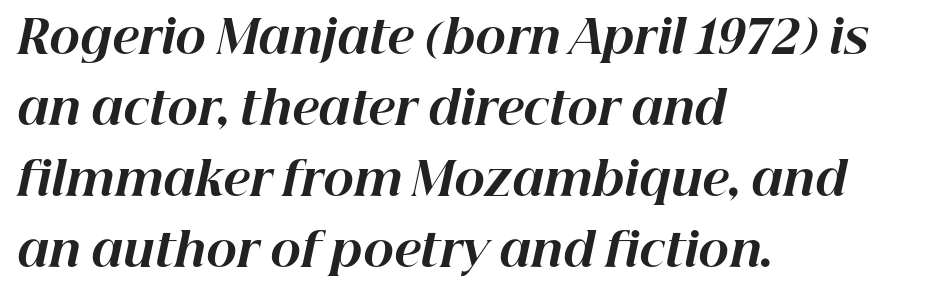
{"italic": "yes", "lean": "right", "slant_degrees": 12, "bold": "yes", "weight": "bold", "width": "normal", "stroke_contrast": "high", "x_height": "medium", "monospaced": "no", "underline": "no", "align": "left", "line_spacing": "normal", "line_spacing_ratio": 1.54, "letter_spacing": "normal", "letter_spacing_em": 0.0, "glyph_px": 46}
